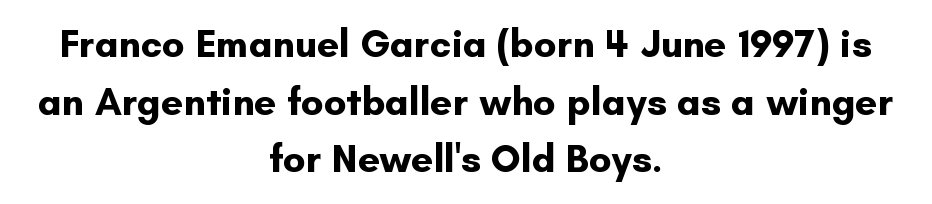
Q: Is the text bold? A: Yes.
Q: Is the text italic (slanted)? A: No, it is upright.
Q: Is the typeface a serif or a sans-serif typeface? A: Sans-serif.
Q: Is the text underlined? A: No.
Q: How is the paragraph aligned? A: Centered.
Q: Is the spacing between letters normal or unusually wide? A: Normal.
Q: Is the spacing between lines tight, normal or loose? A: Normal.
Q: Width (condensed, normal, or wide)? A: Normal.
Q: Stroke contrast? A: Low.
Q: x-height? A: Small.
Q: Monospaced? A: No.
